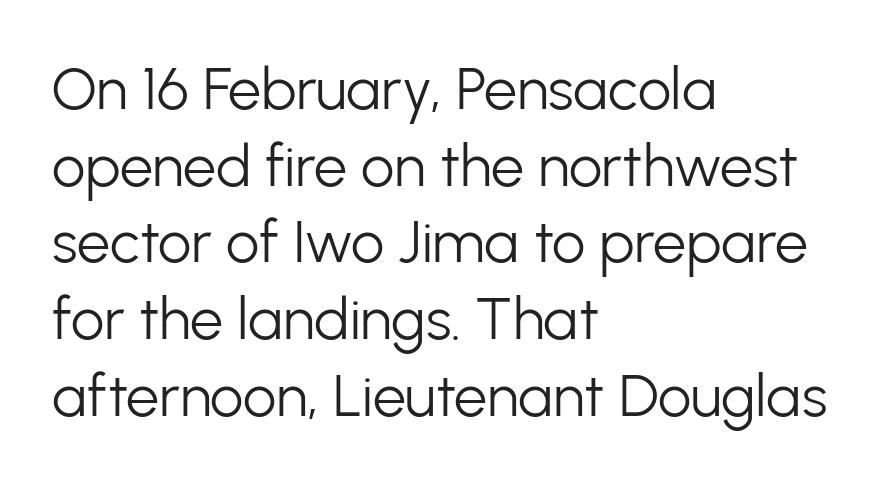
{"serif": "no", "italic": "no", "bold": "no", "weight": "light", "width": "normal", "stroke_contrast": "low", "x_height": "medium", "monospaced": "no", "underline": "no", "align": "left", "line_spacing": "normal", "line_spacing_ratio": 1.3, "letter_spacing": "normal", "letter_spacing_em": 0.0, "glyph_px": 59}
